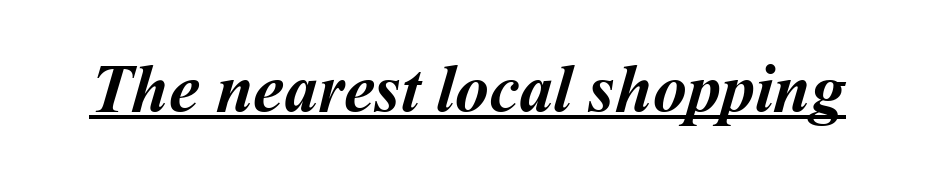
Q: Is the text bold? A: Yes.
Q: Is the text underlined? A: Yes.
Q: Is the spacing between letters normal or unusually wide? A: Normal.
Q: Width (condensed, normal, or wide)? A: Normal.
Q: Stroke contrast? A: Medium.
Q: x-height? A: Medium.
Q: Monospaced? A: No.
